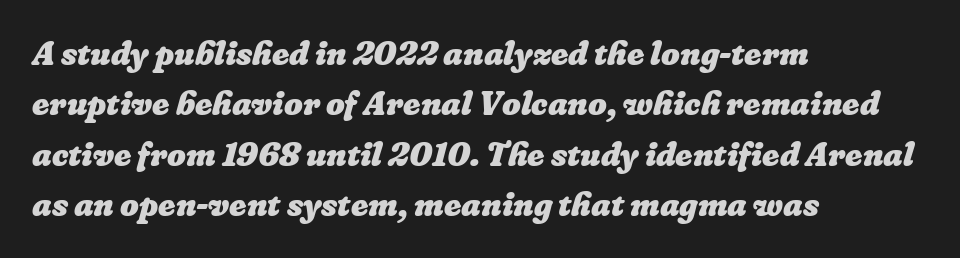
{"bold": "yes", "weight": "heavy", "width": "normal", "stroke_contrast": "low", "x_height": "medium", "monospaced": "no", "underline": "no", "align": "left", "line_spacing": "normal", "line_spacing_ratio": 1.53, "letter_spacing": "normal", "letter_spacing_em": 0.0, "glyph_px": 33}
